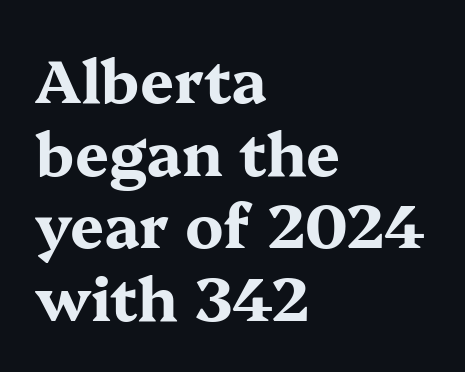
{"serif": "yes", "italic": "no", "bold": "yes", "weight": "bold", "width": "wide", "stroke_contrast": "medium", "x_height": "medium", "monospaced": "no", "underline": "no", "align": "left", "line_spacing_ratio": 1.21, "letter_spacing": "normal", "letter_spacing_em": 0.0, "glyph_px": 60}
